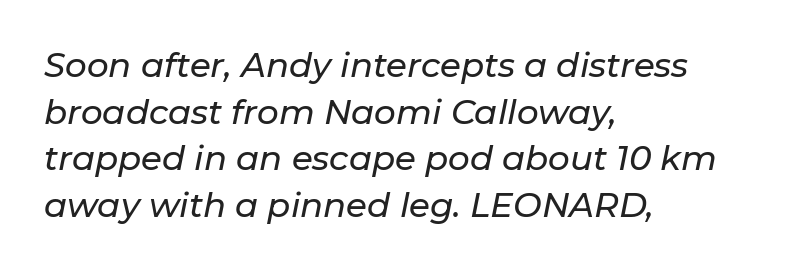
The image shows 34 px text type, italic (leaning right); set left-aligned, normal line spacing (1.37x), normal letter spacing, not underlined; low stroke contrast and a medium x-height.
